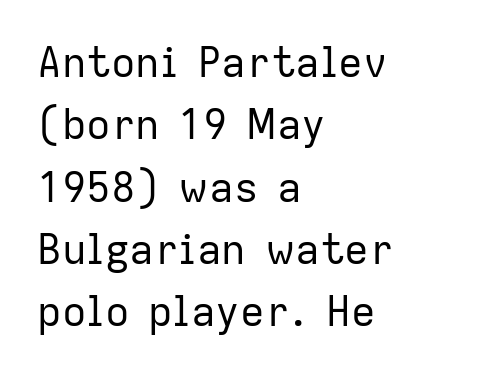
Q: Is the text bold? A: No.
Q: Is the text italic (slanted)? A: No, it is upright.
Q: Is the typeface a serif or a sans-serif typeface? A: Sans-serif.
Q: Is the text underlined? A: No.
Q: How is the paragraph aligned? A: Left-aligned.
Q: Is the spacing between letters normal or unusually wide? A: Normal.
Q: Is the spacing between lines tight, normal or loose? A: Normal.
Q: Width (condensed, normal, or wide)? A: Normal.
Q: Stroke contrast? A: Low.
Q: x-height? A: Medium.
Q: Monospaced? A: No.
